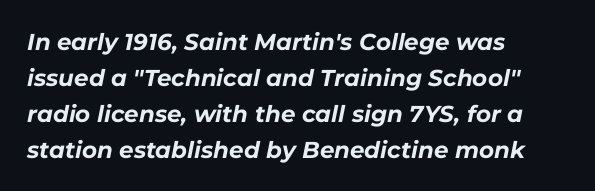
Q: Is the text bold? A: Yes.
Q: Is the text italic (slanted)? A: Yes, it leans right by about 11 degrees.
Q: Is the text underlined? A: No.
Q: How is the paragraph aligned? A: Left-aligned.
Q: Is the spacing between letters normal or unusually wide? A: Normal.
Q: Is the spacing between lines tight, normal or loose? A: Normal.
